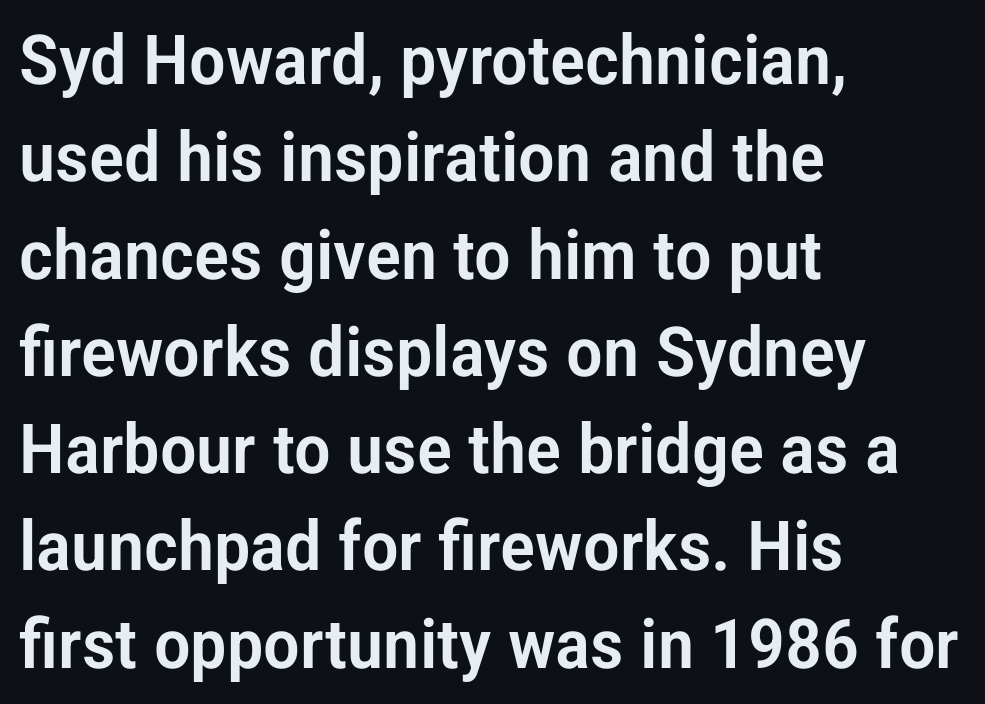
If you drew a line through each stem, it would be perfectly vertical. The letters advance in unequal steps, a hallmark of proportional type. Type without underlining. The horizontal fit of the characters is conventional and even.
